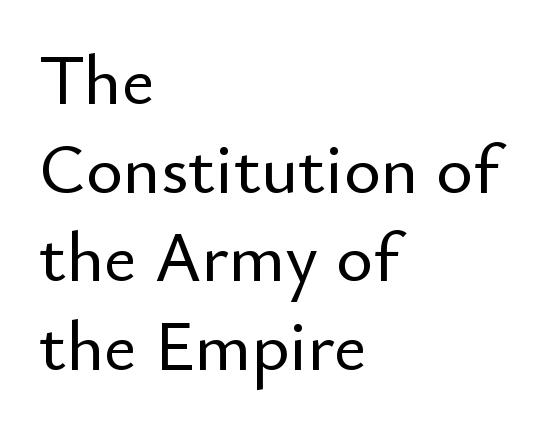
Q: Is the text italic (slanted)? A: No, it is upright.
Q: Is the typeface a serif or a sans-serif typeface? A: Sans-serif.
Q: Is the text underlined? A: No.
Q: How is the paragraph aligned? A: Left-aligned.
Q: Is the spacing between letters normal or unusually wide? A: Normal.
Q: Is the spacing between lines tight, normal or loose? A: Normal.
Q: Width (condensed, normal, or wide)? A: Normal.
Q: Stroke contrast? A: Low.
Q: x-height? A: Small.
Q: Monospaced? A: No.
